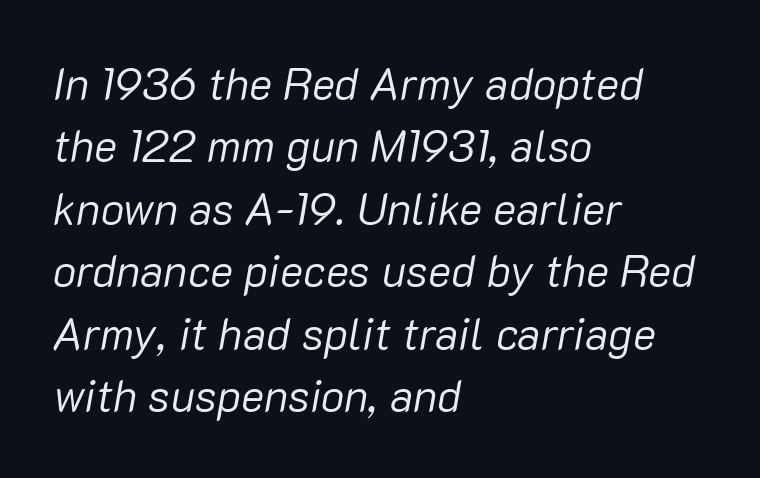
{"italic": "yes", "lean": "right", "slant_degrees": 10, "bold": "no", "weight": "regular", "width": "normal", "stroke_contrast": "low", "x_height": "medium", "monospaced": "no", "underline": "no", "align": "left", "line_spacing": "normal", "line_spacing_ratio": 1.42, "letter_spacing": "normal", "letter_spacing_em": 0.0, "glyph_px": 44}
